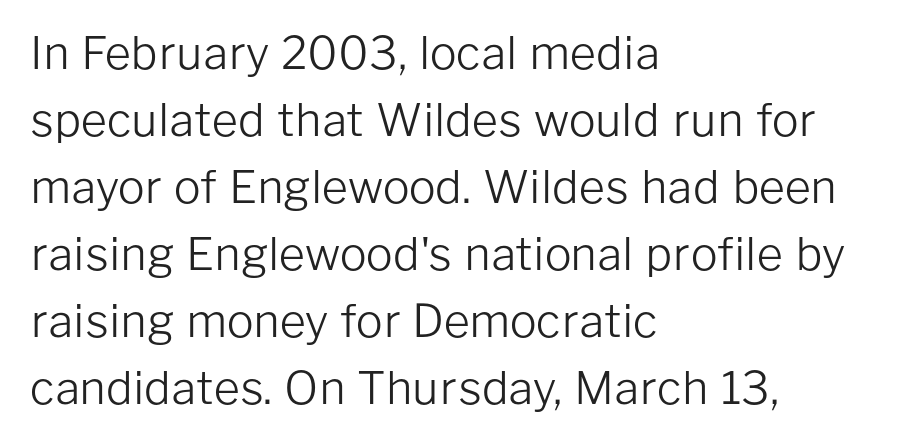
The image shows 45 px light sans-serif type, upright; set left-aligned, normal line spacing (1.49x), normal letter spacing, not underlined; low stroke contrast and a medium x-height.
